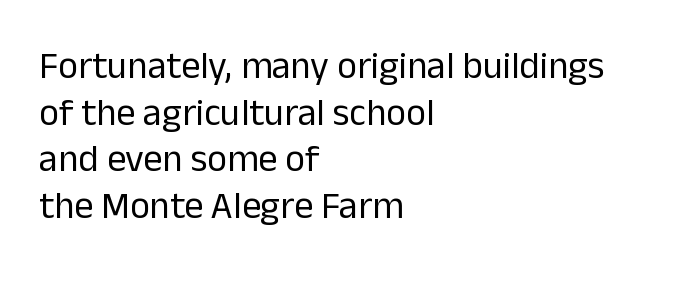
Q: Is the text bold? A: No.
Q: Is the text italic (slanted)? A: No, it is upright.
Q: Is the typeface a serif or a sans-serif typeface? A: Sans-serif.
Q: Is the text underlined? A: No.
Q: How is the paragraph aligned? A: Left-aligned.
Q: Is the spacing between letters normal or unusually wide? A: Normal.
Q: Width (condensed, normal, or wide)? A: Normal.
Q: Stroke contrast? A: Low.
Q: x-height? A: Medium.
Q: Monospaced? A: No.
